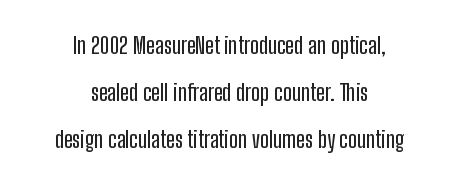
Glyph-to-glyph distance matches everyday printed text. The foot of each line stays bare and open. A roman cut, with each character standing at attention. A student would call this center alignment; a typographer would say set centered.
